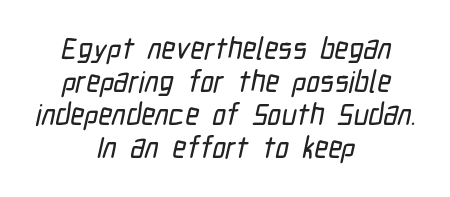
The image shows 30 px condensed sans-serif type; set centered, tight line spacing (1.1x), normal letter spacing, not underlined; low stroke contrast and a medium x-height.
